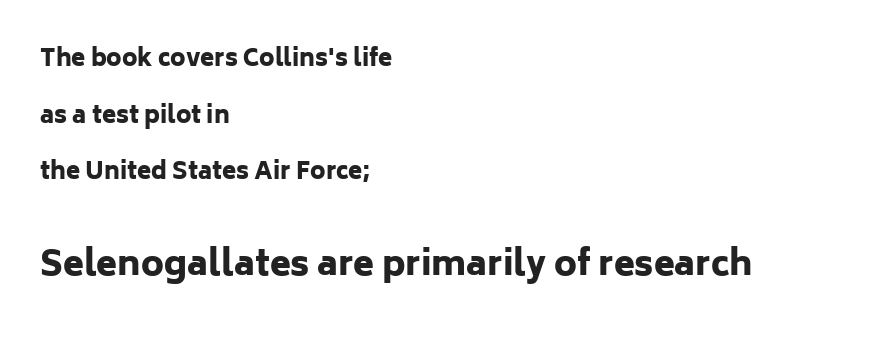
{"serif": "no", "italic": "no", "bold": "yes", "weight": "heavy", "width": "normal", "stroke_contrast": "low", "x_height": "medium", "monospaced": "no", "underline": "no", "align": "left", "line_spacing": "loose", "line_spacing_ratio": 2.46, "letter_spacing": "normal", "letter_spacing_em": 0.0, "larger_block": "second", "size_ratio": 1.48, "glyph_px": 34}
